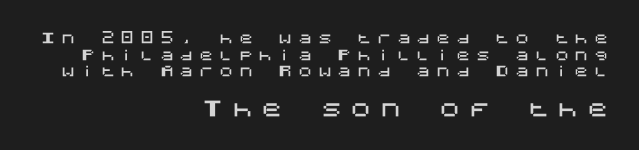
Q: Is the text italic (slanted)? A: No, it is upright.
Q: Is the text underlined? A: No.
Q: How is the paragraph aligned? A: Right-aligned.
Q: Is the spacing between letters normal or unusually wide? A: Unusually wide.
Q: Which block of text is set in a larger size, the first (top) or the second (bottom)? A: The second (bottom) one.
